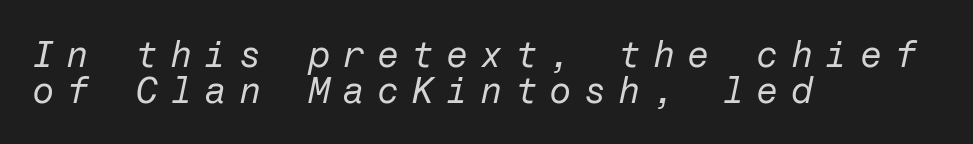
{"italic": "yes", "lean": "right", "slant_degrees": 12, "bold": "no", "weight": "regular", "width": "normal", "stroke_contrast": "low", "x_height": "medium", "underline": "no", "align": "left", "line_spacing": "tight", "line_spacing_ratio": 1.0, "letter_spacing": "wide", "letter_spacing_em": 0.34, "glyph_px": 36}
